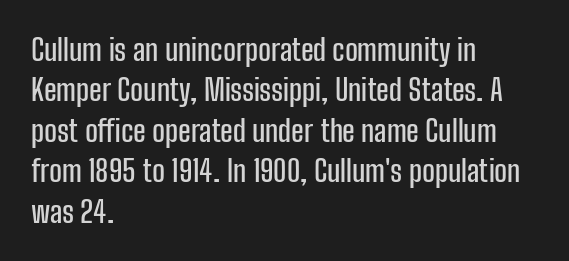
The image shows 30 px condensed sans-serif type, upright; set left-aligned, normal line spacing (1.35x), normal letter spacing, not underlined; low stroke contrast and a medium x-height.
